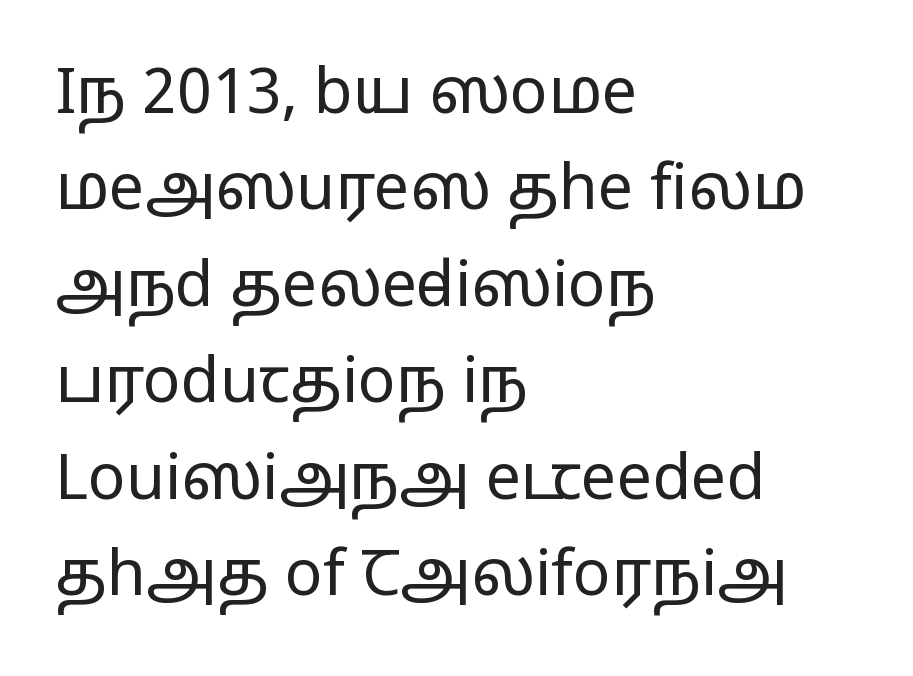
The image shows 63 px regular-weight, wide sans-serif type, upright; set left-aligned, normal line spacing (1.53x), normal letter spacing, not underlined; low stroke contrast and a medium x-height.
